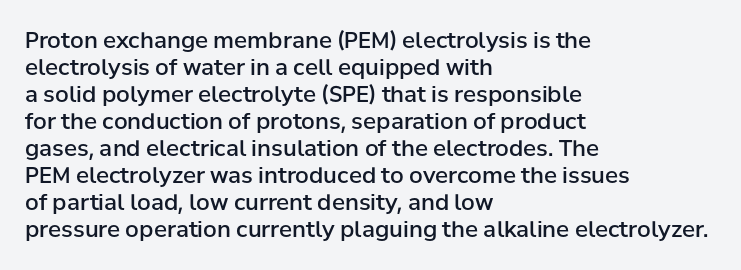
The gap between lines stays unmarked. Casual observation: everything's shoved over to the left. The glyphs have the mass of a demibold cut, below bold. The lettering stays uniformly vertical, giving the passage a roman look. Honestly, the letter spacing is just normal — you wouldn't notice it.
